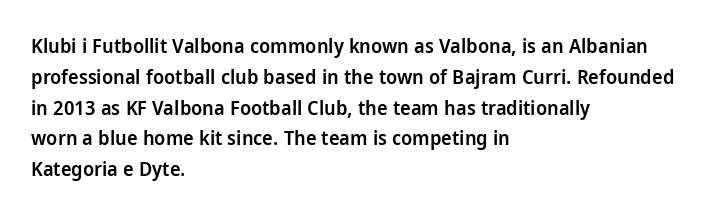
{"italic": "no", "bold": "semi", "underline": "no", "align": "left", "line_spacing": "normal", "line_spacing_ratio": 1.54, "letter_spacing": "normal", "letter_spacing_em": 0.0, "glyph_px": 20}
